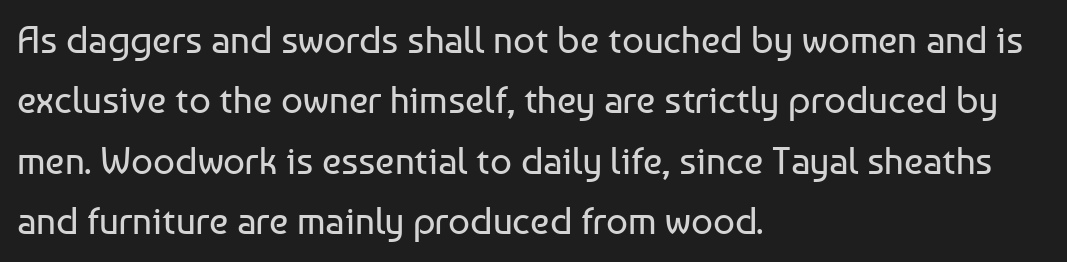
Q: Is the text bold? A: No.
Q: Is the text italic (slanted)? A: No, it is upright.
Q: Is the typeface a serif or a sans-serif typeface? A: Sans-serif.
Q: Is the text underlined? A: No.
Q: How is the paragraph aligned? A: Left-aligned.
Q: Is the spacing between letters normal or unusually wide? A: Normal.
Q: Is the spacing between lines tight, normal or loose? A: Normal.
Q: Width (condensed, normal, or wide)? A: Normal.
Q: Stroke contrast? A: Low.
Q: x-height? A: Medium.
Q: Monospaced? A: No.
